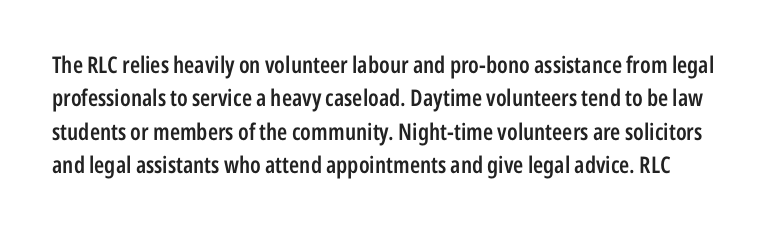
You can tell it's not italic because the verticals are truly vertical. Stroke thickness is moderately raised; the sample reads as semibold. The line texture is even and compact thanks to regular tracking. The string is rendered with underlining switched off. The vertical gap from one line to the next is medium.
